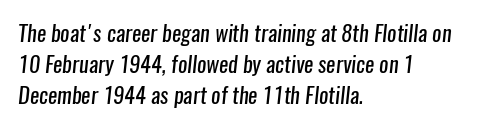
No word sits above an underline. Words appear dense and cohesive because spacing is normal. The ragged edge is on the right, which tells us the setting is flush left. If you measured baseline to baseline, you'd find a middling distance.
